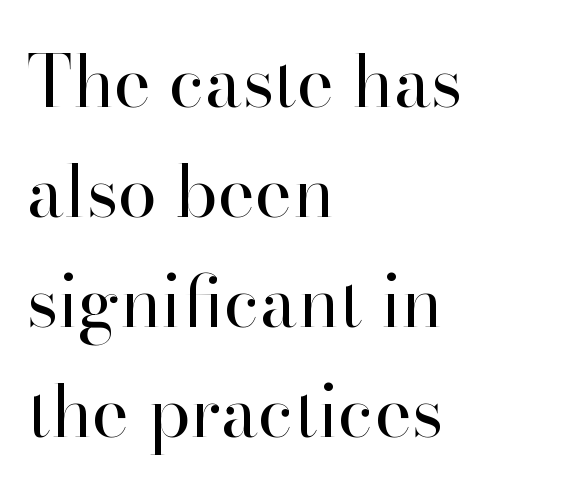
The image shows 71 px regular-weight serif type, upright; set left-aligned, normal line spacing (1.55x), normal letter spacing, not underlined; high stroke contrast and a small x-height.
